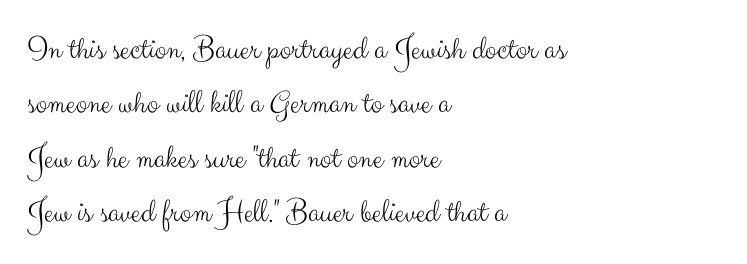
{"serif": "no", "bold": "no", "weight": "light", "width": "normal", "stroke_contrast": "medium", "x_height": "small", "monospaced": "no", "underline": "no", "align": "left", "line_spacing": "normal", "line_spacing_ratio": 1.6, "letter_spacing": "normal", "letter_spacing_em": 0.0, "glyph_px": 34}
